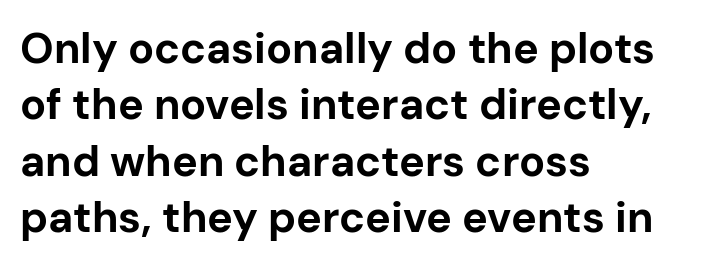
The font is running at its bold setting. A typesetter would label this face a sans. No italicization has been applied; the sample stays upright. Typeset ragged right — the left edge is the straight one. Spacing verdict: proportional, widths tailored to each character. Rule under the text: the space is simply empty.
